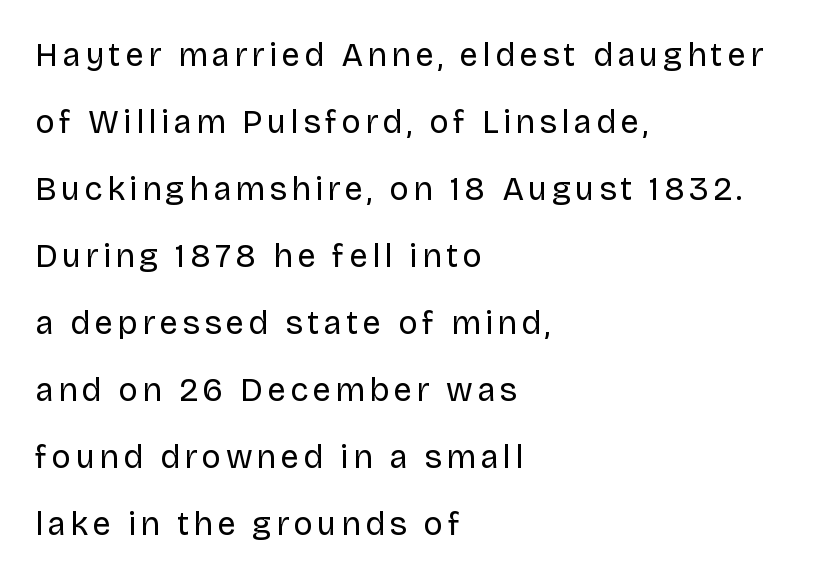
Q: Is the text bold? A: No.
Q: Is the text italic (slanted)? A: No, it is upright.
Q: Is the typeface a serif or a sans-serif typeface? A: Sans-serif.
Q: Is the text underlined? A: No.
Q: How is the paragraph aligned? A: Left-aligned.
Q: Is the spacing between lines tight, normal or loose? A: Loose.
Q: Width (condensed, normal, or wide)? A: Normal.
Q: Stroke contrast? A: Low.
Q: x-height? A: Large.
Q: Monospaced? A: No.
